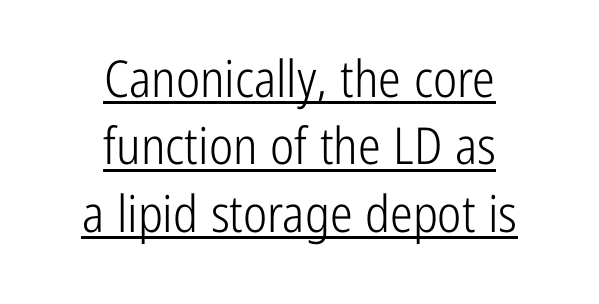
This rendering leaves character spacing at its baseline value. Italic? Not at all — the glyphs are vertical. In designer terms, the underline attribute is active on this setting. This sample uses a sans-serif face. A typesetter would call this proportional, since set widths differ per character.
